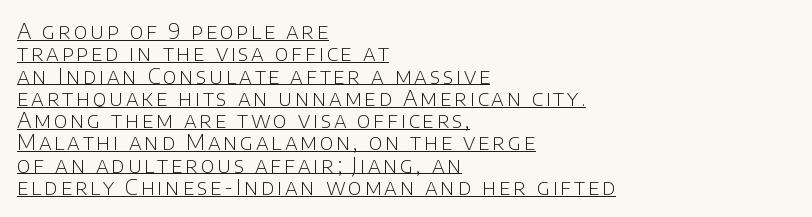
The image shows 21 px text type, upright; set left-aligned, tight line spacing (1.06x), underlined.
